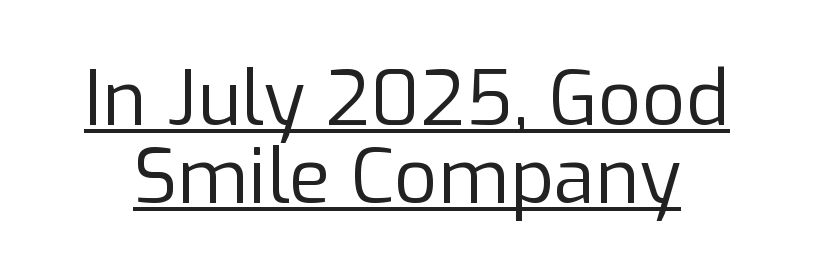
The lettering is marked with a stroke running underneath it. Weight: in the light-to-regular range. The face used here is a sans, in the tradition of grotesques and geometrics. The line texture is even and compact thanks to regular tracking. In terms of leading, this rendering errs on the cramped side.
